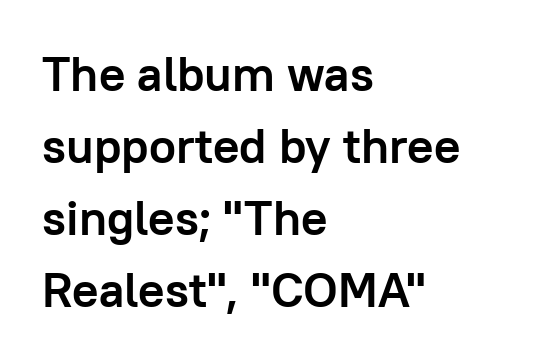
Each letter's strokes conclude bluntly, with no projecting serifs. Quick note: interline space is typical. Look at the tracking — it's just the regular setting, nothing added. These lines carry a lot of weight — the face is fully bold. This sample is left-justified, so line endings fall wherever the words run out. It's the straight-up-and-down kind of type.
